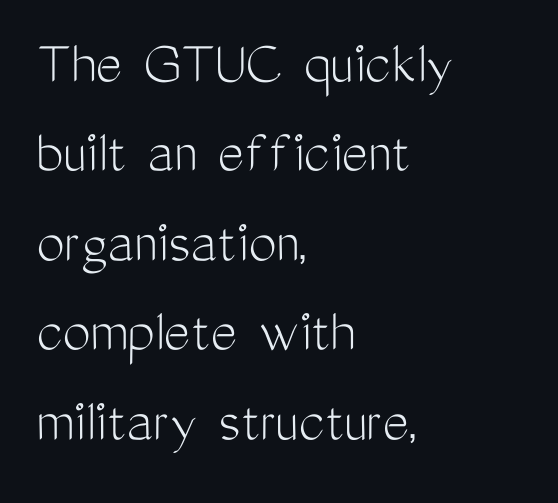
The image shows 63 px light, condensed sans-serif type, upright; set left-aligned, normal line spacing (1.42x), normal letter spacing, not underlined; medium stroke contrast and a medium x-height.
